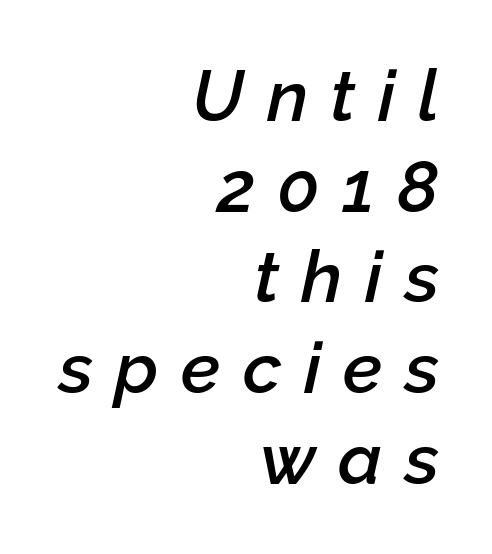
Q: Is the text bold? A: Semi-bold.
Q: Is the text italic (slanted)? A: Yes, it leans right by about 12 degrees.
Q: Is the text underlined? A: No.
Q: How is the paragraph aligned? A: Right-aligned.
Q: Is the spacing between letters normal or unusually wide? A: Unusually wide.
Q: Is the spacing between lines tight, normal or loose? A: Normal.
Q: Width (condensed, normal, or wide)? A: Normal.
Q: Stroke contrast? A: Low.
Q: x-height? A: Medium.
Q: Monospaced? A: No.
